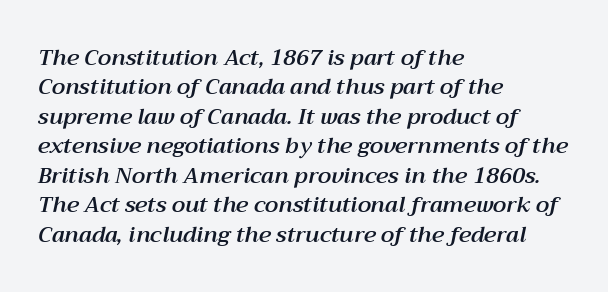
{"italic": "yes", "lean": "right", "slant_degrees": 12, "underline": "no", "align": "left", "line_spacing": "normal", "line_spacing_ratio": 1.34, "letter_spacing": "normal", "letter_spacing_em": 0.0, "glyph_px": 22}
